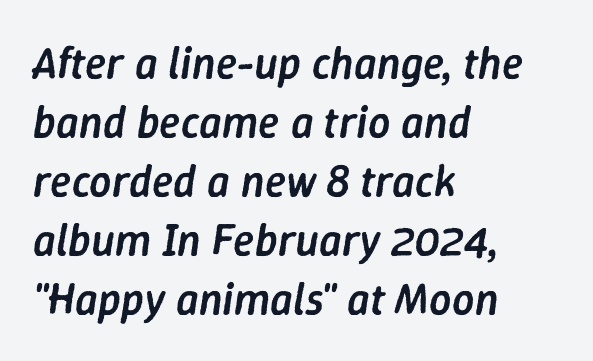
Baseline-to-baseline distance is the conventional proportion of letter height. Underline: absent. Caption: multi-line text, flush left, ragged right. The passage shown is typed in a proportional face where columns would drift. These lines were composed using italics.
